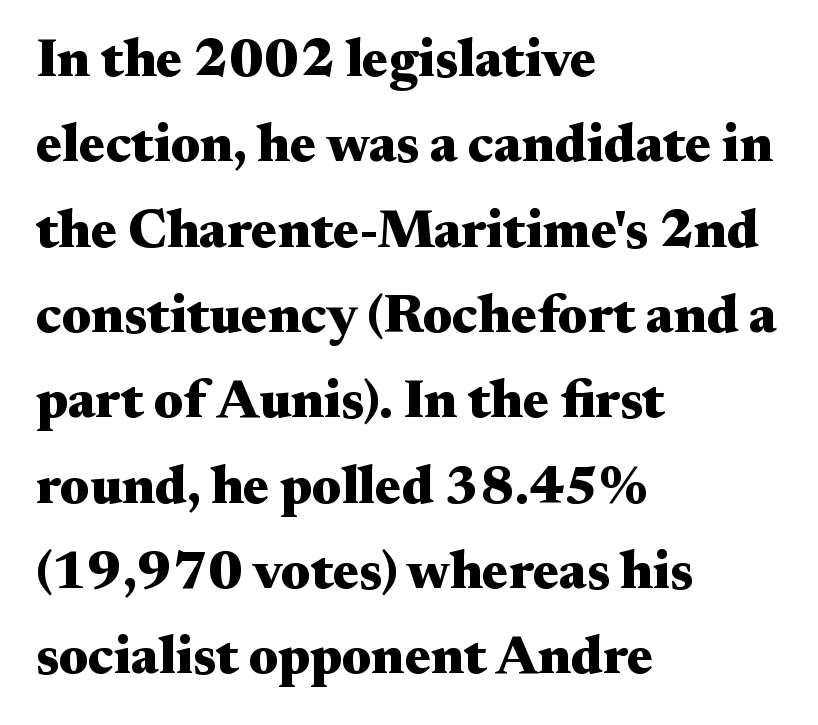
Notice how descenders clear the ascenders below comfortably — that's standard leading. Note the varied advance widths — an 'i' is clearly narrower than an 'm'. There is no visible air inserted between adjacent glyphs. Unlike italic type, these characters show no tilt at all.
